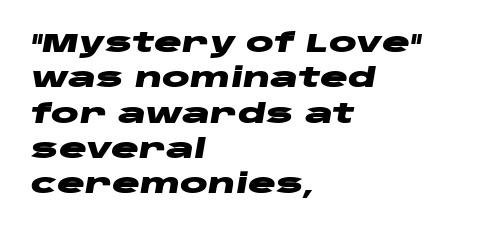
Underline: absent. When letters slant like this, we call the style italic. Is the letter spacing exaggerated? No — it looks like the ordinary default. Plenty of ink on the page — the face is bold. A typesetter would call this leading conventional body-copy spacing.
